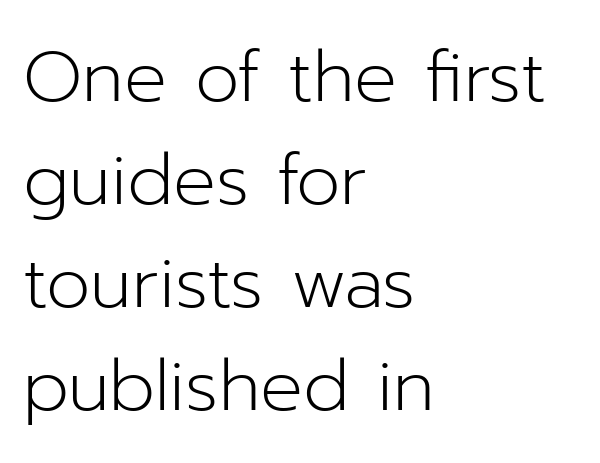
The passage shown is typeset with a sans-serif family. Nothing heavy about these letters — not bold at all. Is the letter spacing exaggerated? No — it looks like the ordinary default. The specimen omits any rule beneath the text block's lines. Every stem runs plumb, perpendicular to the baseline.
